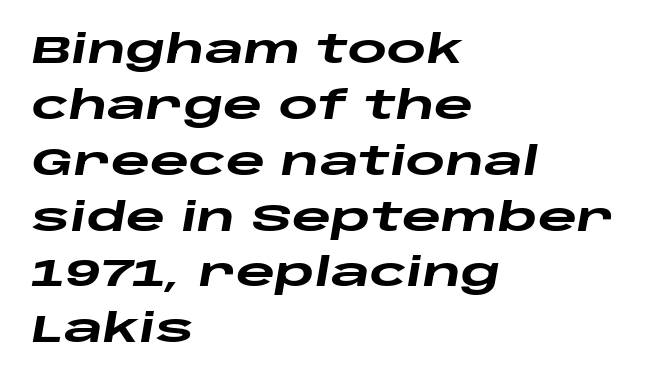
Q: Is the text bold? A: Yes.
Q: Is the text italic (slanted)? A: Yes, it leans right by about 10 degrees.
Q: Is the text underlined? A: No.
Q: How is the paragraph aligned? A: Left-aligned.
Q: Is the spacing between letters normal or unusually wide? A: Normal.
Q: Is the spacing between lines tight, normal or loose? A: Normal.
Q: Width (condensed, normal, or wide)? A: Wide.
Q: Stroke contrast? A: Low.
Q: x-height? A: Large.
Q: Monospaced? A: No.
